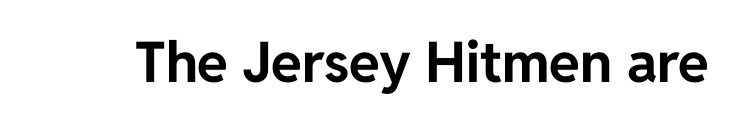
The image shows 56 px bold sans-serif type, upright; set normal letter spacing, not underlined; low stroke contrast and a medium x-height.
